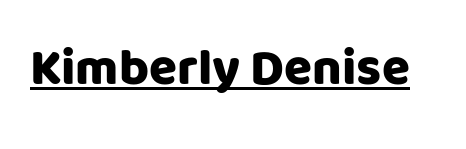
Letter spacing: default. The designer went with a sans here, leaving each stem footless. Honestly, the underline is the first thing you notice here. This sample uses an upright cut, with every glyph sitting square on the baseline. Think of a printed novel: that variable character pitch is what you see here.
